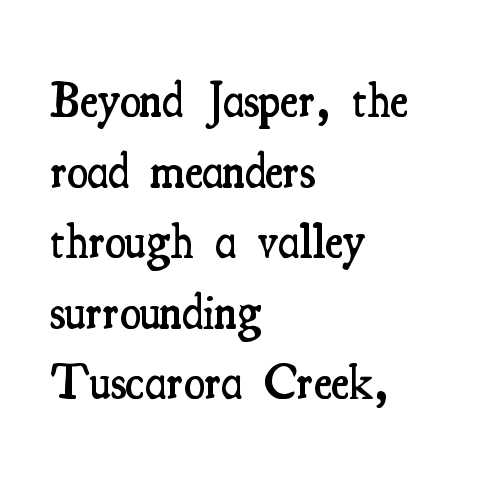
Q: Is the text bold? A: Semi-bold.
Q: Is the text italic (slanted)? A: No, it is upright.
Q: Is the typeface a serif or a sans-serif typeface? A: Serif.
Q: Is the text underlined? A: No.
Q: How is the paragraph aligned? A: Left-aligned.
Q: Is the spacing between letters normal or unusually wide? A: Normal.
Q: Is the spacing between lines tight, normal or loose? A: Normal.
Q: Width (condensed, normal, or wide)? A: Condensed.
Q: Stroke contrast? A: Medium.
Q: x-height? A: Small.
Q: Monospaced? A: No.
